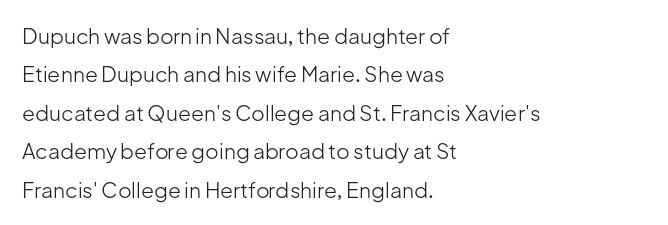
The image shows 21 px text type, upright; set left-aligned, line spacing 1.83x, normal letter spacing, not underlined.
